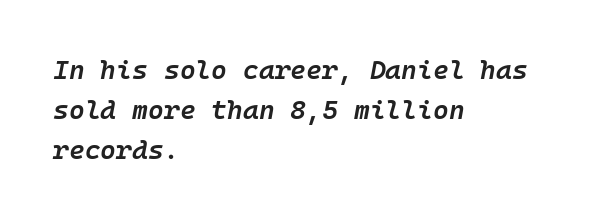
Q: Is the text bold? A: Semi-bold.
Q: Is the text italic (slanted)? A: Yes, it leans right by about 10 degrees.
Q: Is the text underlined? A: No.
Q: How is the paragraph aligned? A: Left-aligned.
Q: Is the spacing between letters normal or unusually wide? A: Normal.
Q: Is the spacing between lines tight, normal or loose? A: Normal.
